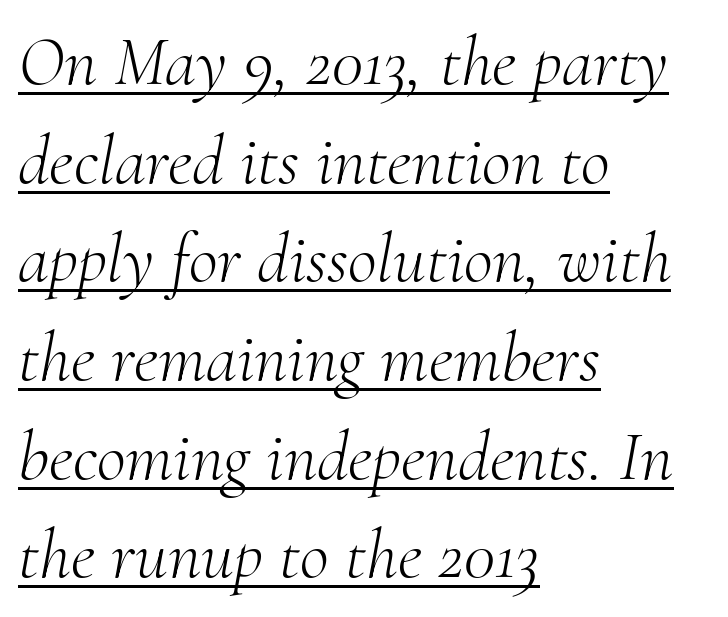
The image shows 71 px light serif type, italic (leaning right); set left-aligned, normal line spacing (1.39x), normal letter spacing, underlined; medium stroke contrast and a small x-height.
